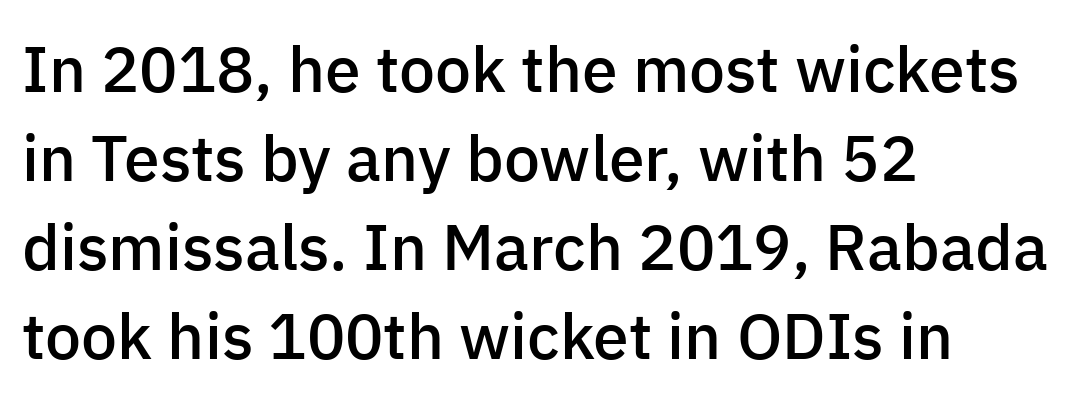
{"serif": "no", "italic": "no", "bold": "semi", "weight": "semibold", "width": "normal", "stroke_contrast": "low", "x_height": "medium", "monospaced": "no", "underline": "no", "align": "left", "line_spacing": "normal", "line_spacing_ratio": 1.39, "letter_spacing": "normal", "letter_spacing_em": 0.0, "glyph_px": 64}
